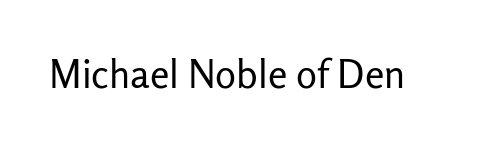
Q: Is the text bold? A: No.
Q: Is the text italic (slanted)? A: No, it is upright.
Q: Is the typeface a serif or a sans-serif typeface? A: Sans-serif.
Q: Is the text underlined? A: No.
Q: Is the spacing between letters normal or unusually wide? A: Normal.
Q: Width (condensed, normal, or wide)? A: Normal.
Q: Stroke contrast? A: Low.
Q: x-height? A: Medium.
Q: Monospaced? A: No.
